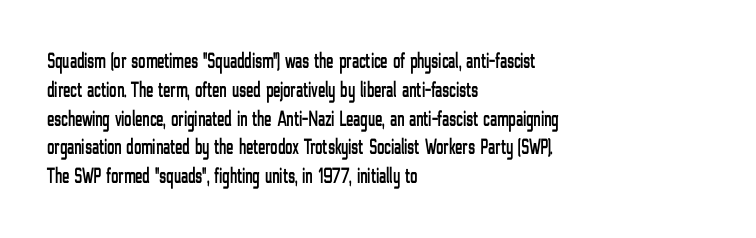
Q: Is the text italic (slanted)? A: No, it is upright.
Q: Is the text underlined? A: No.
Q: How is the paragraph aligned? A: Left-aligned.
Q: Is the spacing between letters normal or unusually wide? A: Normal.
Q: Is the spacing between lines tight, normal or loose? A: Normal.
